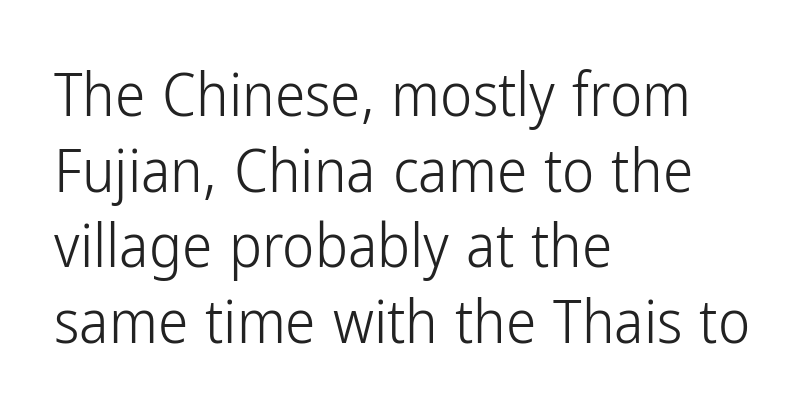
Italic? Not at all — the glyphs are vertical. The letters carry no serifs — their stems end cleanly without finishing strokes. This rendering uses left alignment, leaving the right contour irregular. The strip under each line holds only bare page.
